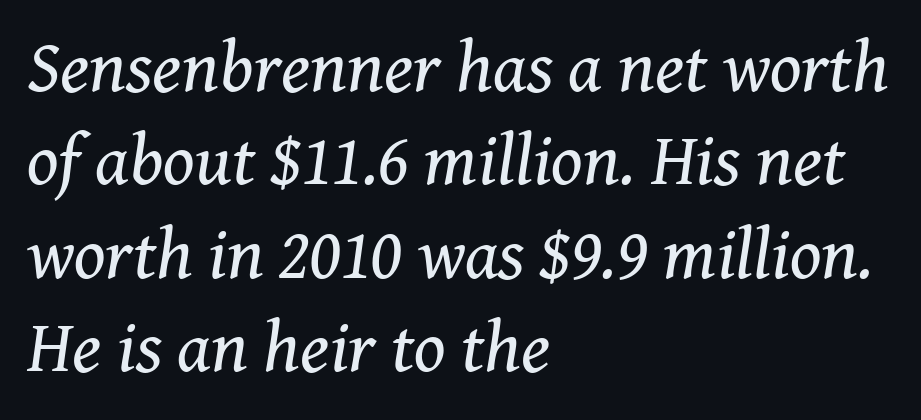
The image shows 73 px regular-weight serif type, italic (leaning right); set left-aligned, normal line spacing (1.28x), normal letter spacing, not underlined; medium stroke contrast and a medium x-height.
